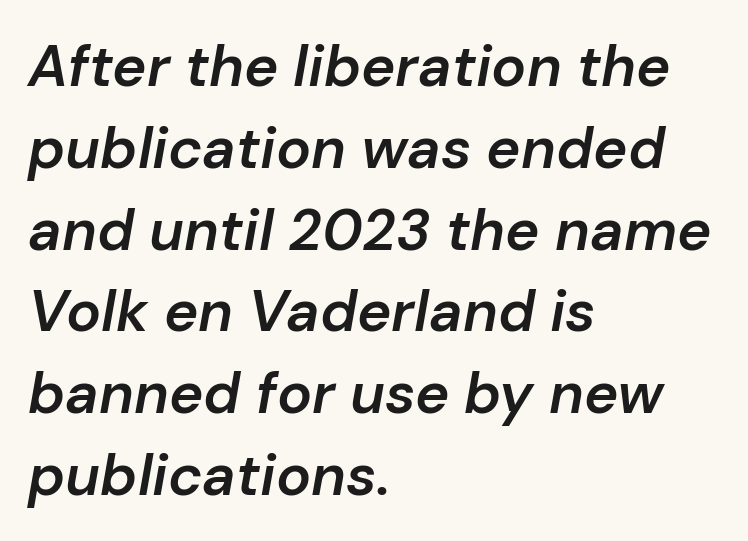
{"italic": "yes", "lean": "right", "slant_degrees": 10, "bold": "semi", "weight": "semibold", "width": "normal", "stroke_contrast": "low", "x_height": "medium", "monospaced": "no", "underline": "no", "align": "left", "line_spacing": "normal", "line_spacing_ratio": 1.41, "letter_spacing": "normal", "letter_spacing_em": 0.0, "glyph_px": 58}
